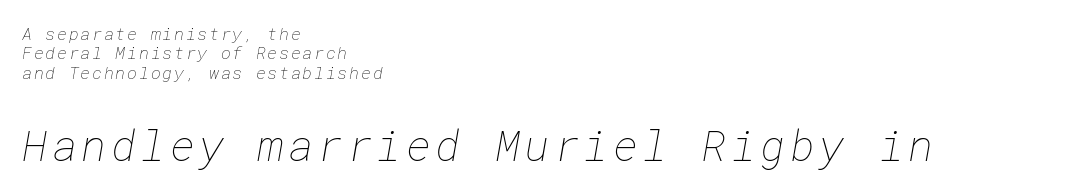
Horizontal bands of white between lines are thin slivers. Decoration check: the copy has no underline. The letters in the lower block stand taller than those in the block above. The font sits on the lighter half of the weight spectrum, regular included.
